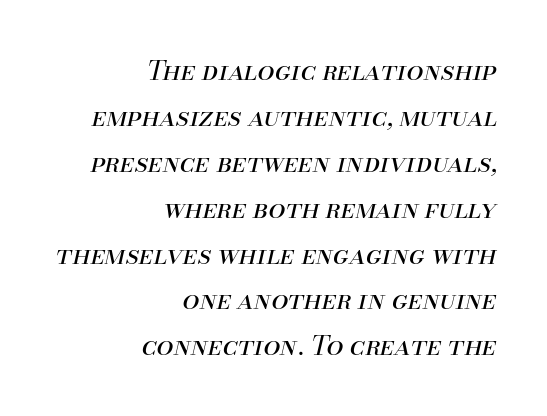
Anything drawn beneath the words? Only blank space. Successive baselines arrive at the customary interval. Alignment: flush right. The weight would be labelled regular, book, light, or lighter still. Every character sits at an angle, as italics do.
